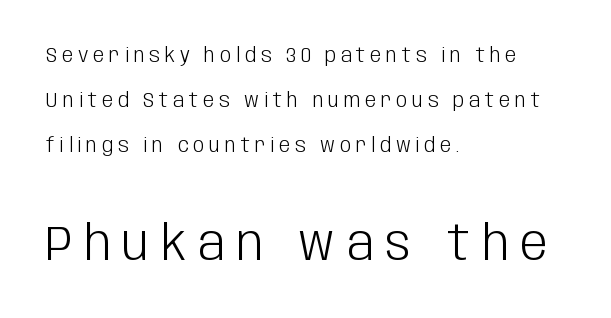
{"serif": "no", "italic": "no", "bold": "no", "weight": "light", "width": "condensed", "stroke_contrast": "low", "x_height": "large", "monospaced": "no", "underline": "no", "align": "left", "line_spacing": "loose", "line_spacing_ratio": 2.26, "letter_spacing": "wide", "letter_spacing_em": 0.24, "larger_block": "second", "size_ratio": 2.45, "glyph_px": 49}
